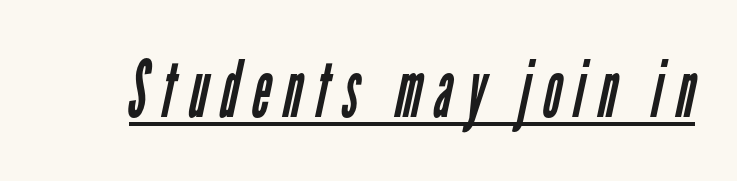
Q: Is the text bold? A: No.
Q: Is the typeface a serif or a sans-serif typeface? A: Sans-serif.
Q: Is the text underlined? A: Yes.
Q: Width (condensed, normal, or wide)? A: Condensed.
Q: Stroke contrast? A: Low.
Q: x-height? A: Medium.
Q: Monospaced? A: No.
